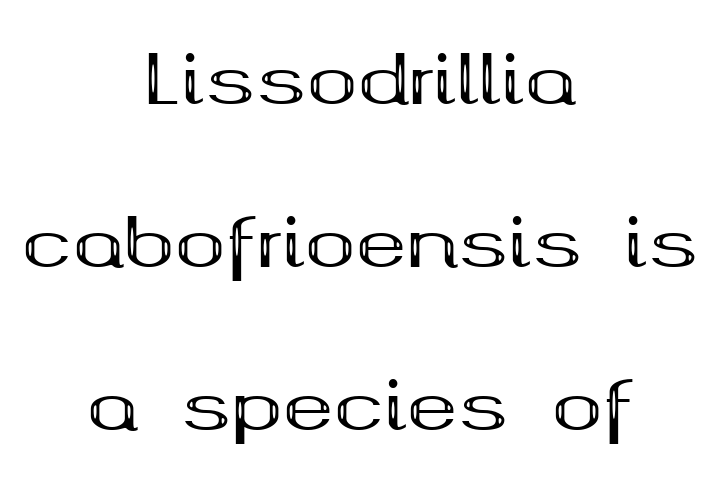
Standard letterfit; no display-style spreading of the glyphs. It's the straight-up-and-down kind of type. Visually the block forms a symmetrical silhouette, jagged on both flanks. The face used here is proportionally spaced, like ordinary book or web type. Check under the words: just untouched page. Stroke terminals: seriffed.
